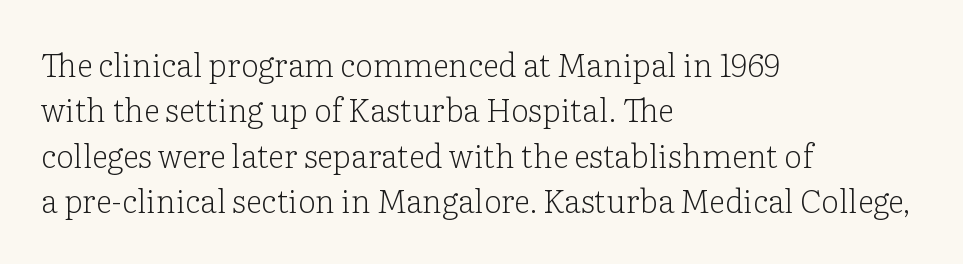
{"serif": "yes", "italic": "no", "bold": "no", "weight": "light", "width": "normal", "stroke_contrast": "low", "x_height": "medium", "monospaced": "no", "underline": "no", "align": "left", "line_spacing": "normal", "line_spacing_ratio": 1.42, "letter_spacing": "normal", "letter_spacing_em": 0.0, "glyph_px": 32}
